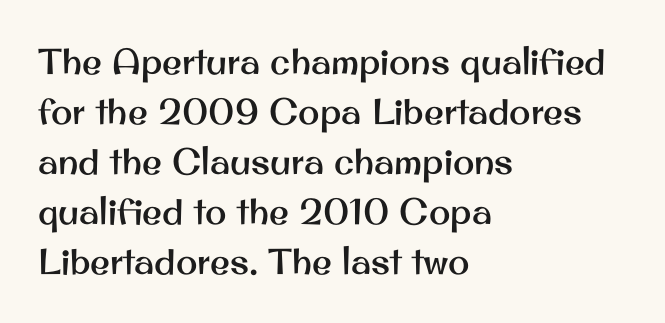
Is this a fixed-width face? No — the glyphs have proportional, varying widths. The designer went with a sans here, leaving each stem footless. The typography opts for an upright posture over an oblique one. The space directly below the letters is spotless. Typeset ragged right — the left edge is the straight one. Is the letter spacing exaggerated? No — it looks like the ordinary default.
